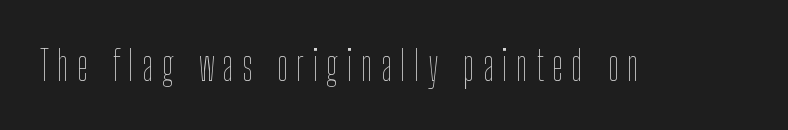
Any mark beneath the type? The region is blank. The characters are drawn with everyday or finer stroke widths. You could not count columns in this text — the font is proportionally spaced. Here the glyphs are tracked loosely, breaking word shapes into spaced letters. Designer's note — italics off, roman on.
